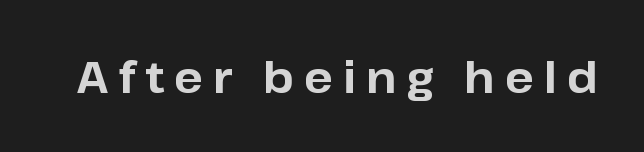
The image shows 43 px bold sans-serif type, upright; set unusually wide letter spacing (+0.23 em), not underlined; low stroke contrast and a medium x-height.
